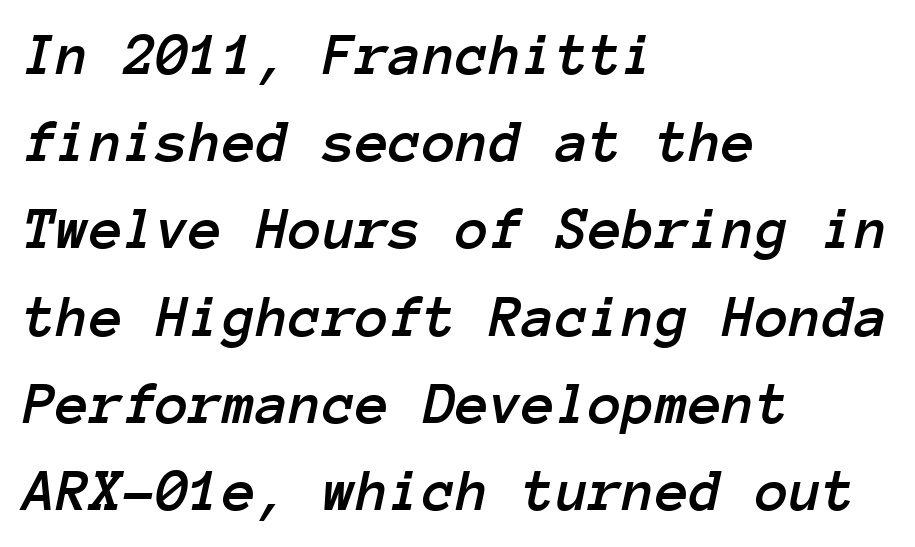
{"italic": "yes", "lean": "right", "slant_degrees": 12, "width": "normal", "stroke_contrast": "low", "x_height": "medium", "monospaced": "yes", "underline": "no", "align": "left", "line_spacing": "normal", "line_spacing_ratio": 1.43, "letter_spacing": "normal", "letter_spacing_em": 0.0, "glyph_px": 61}
